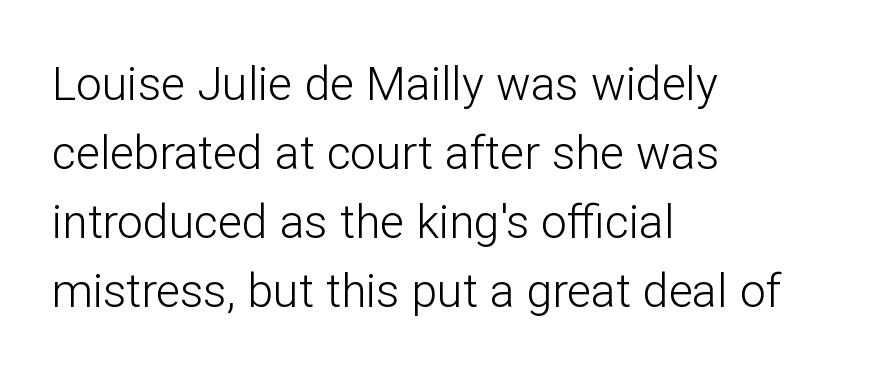
The image shows 46 px light sans-serif type, upright; set left-aligned, normal line spacing (1.5x), normal letter spacing, not underlined; low stroke contrast and a medium x-height.
